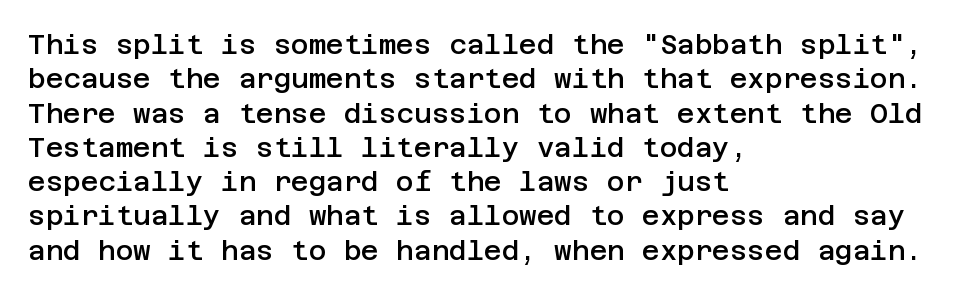
{"italic": "no", "bold": "semi", "underline": "no", "align": "left", "line_spacing": "normal", "line_spacing_ratio": 1.27, "letter_spacing": "normal", "letter_spacing_em": 0.0, "glyph_px": 27}
